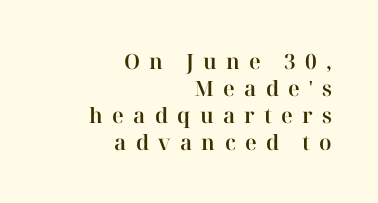
Q: Is the text italic (slanted)? A: No, it is upright.
Q: Is the text underlined? A: No.
Q: How is the paragraph aligned? A: Right-aligned.
Q: Is the spacing between letters normal or unusually wide? A: Unusually wide.
Q: Is the spacing between lines tight, normal or loose? A: Normal.
